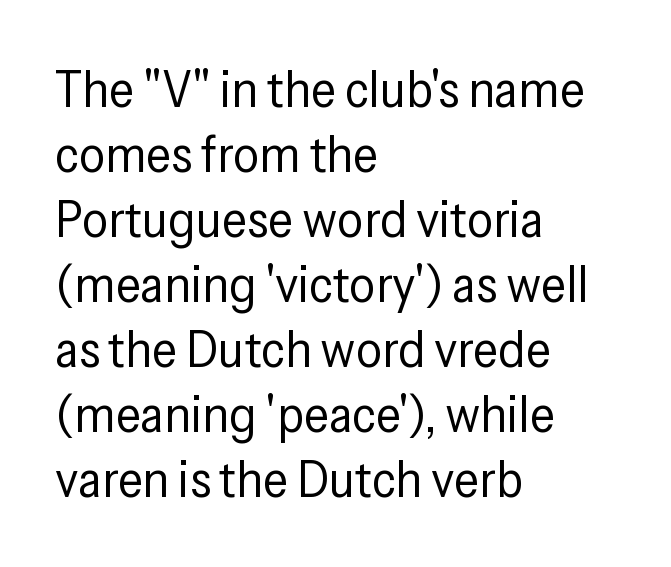
No heavy texture on the line: the type isn't bold. You can tell it's not italic because the verticals are truly vertical. The rendering uses natural spacing where letterforms have individual widths. Between one letter and the next there's only the usual sliver of space.
